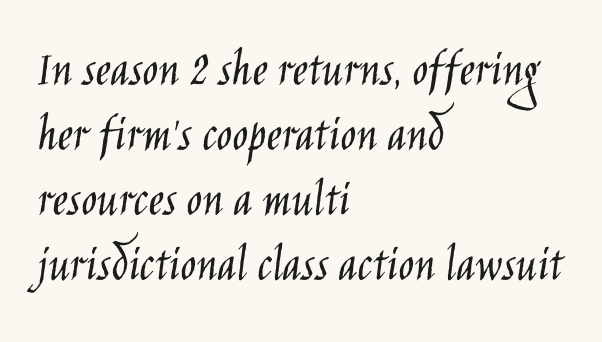
The image shows 52 px light, condensed sans-serif type; set left-aligned, normal line spacing (1.25x), normal letter spacing, not underlined; low stroke contrast and a large x-height.
